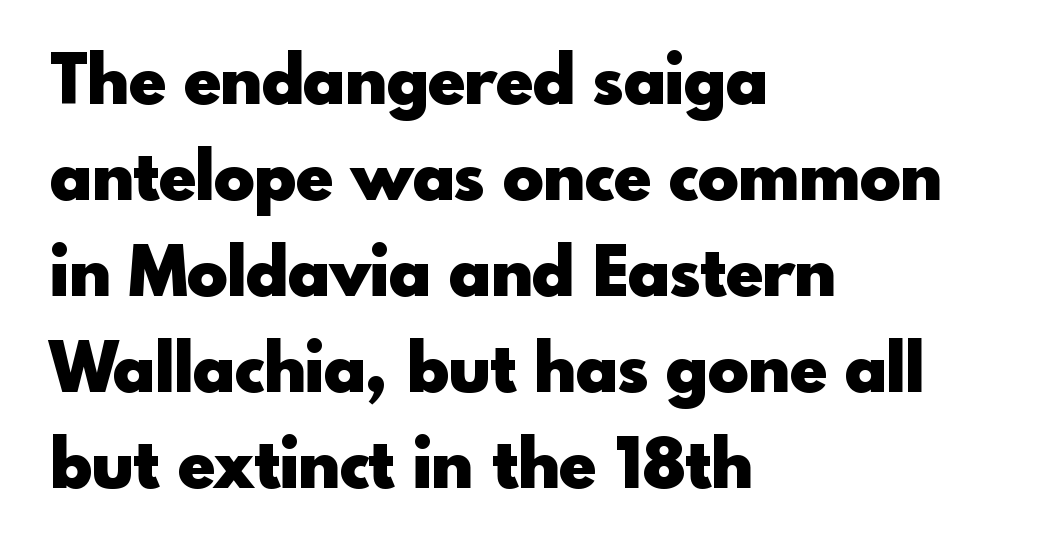
The image shows 68 px heavy sans-serif type, upright; set left-aligned, normal line spacing (1.41x), normal letter spacing, not underlined; a small x-height.
